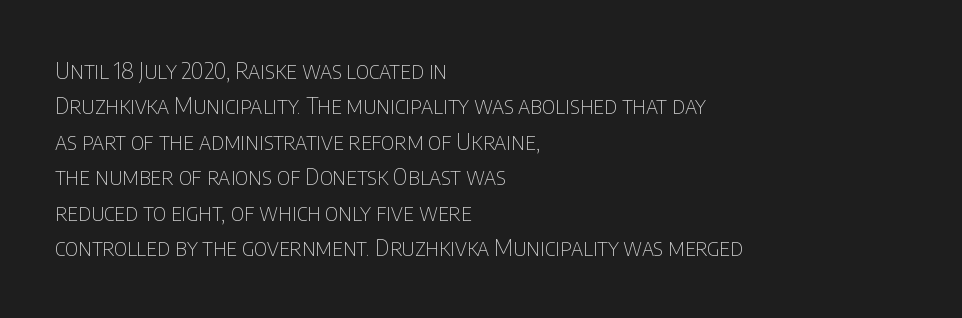
The image shows 23 px text type, upright; set left-aligned, normal line spacing (1.54x), normal letter spacing, not underlined.
